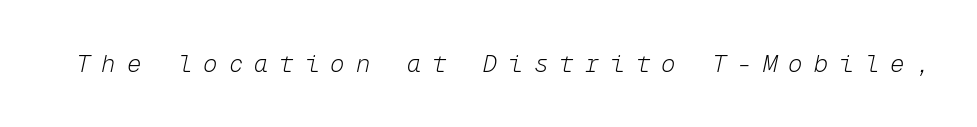
The gaps between neighbouring characters are conspicuously large. Each row of text sits above clean, open space. The whole block is typeset with a tilt. Stroke thickness stays within the range of a standard reading face or lighter.
